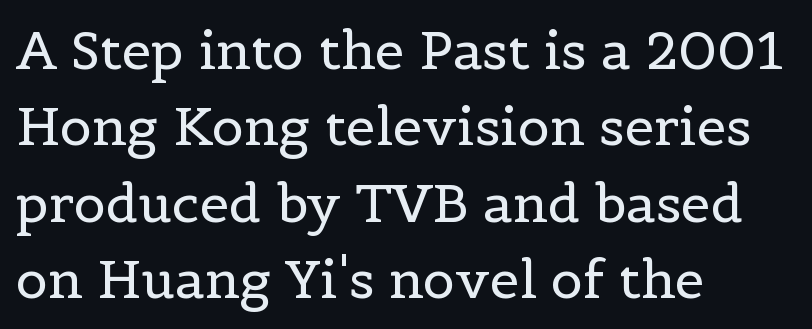
The image shows 53 px regular-weight serif type, upright; set left-aligned, normal line spacing (1.44x), normal letter spacing, not underlined; a medium x-height.
